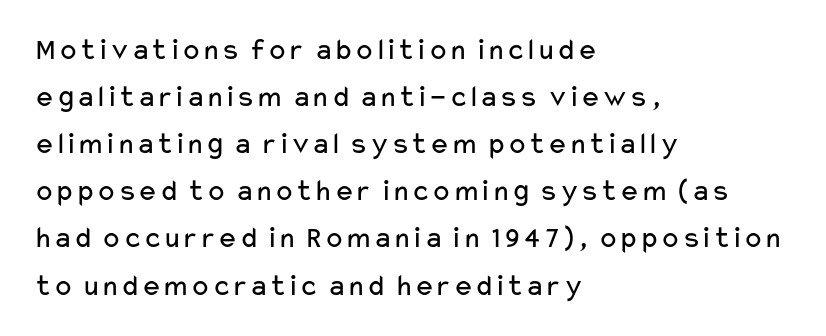
{"serif": "no", "italic": "no", "bold": "no", "weight": "regular", "width": "wide", "stroke_contrast": "low", "x_height": "medium", "monospaced": "no", "underline": "no", "align": "left", "line_spacing": "normal", "line_spacing_ratio": 1.52, "letter_spacing": "normal", "letter_spacing_em": 0.0, "glyph_px": 31}
